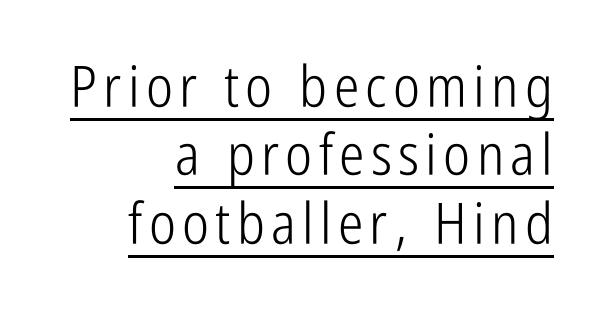
Is there any slant? The stems are plumb. In terms of letterform style, serifs are entirely absent. The passage shown is underscored from start to finish. Proportional: the letters do not fall into vertical columns.
